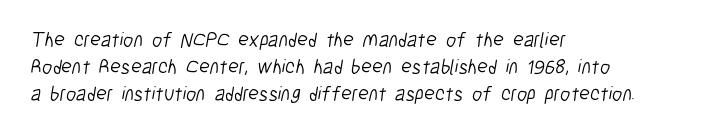
The image shows 20 px text type; set left-aligned, normal line spacing (1.36x), normal letter spacing, not underlined.
